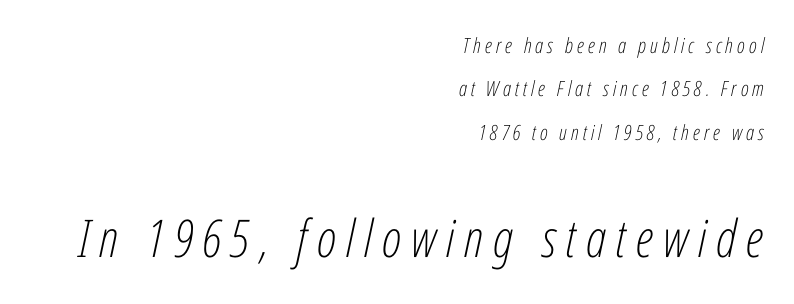
The image shows 52 px light, condensed type, italic (leaning right); set right-aligned, loose line spacing (2.06x), not underlined; the second (bottom) block is 2.48x larger; low stroke contrast and a medium x-height.
